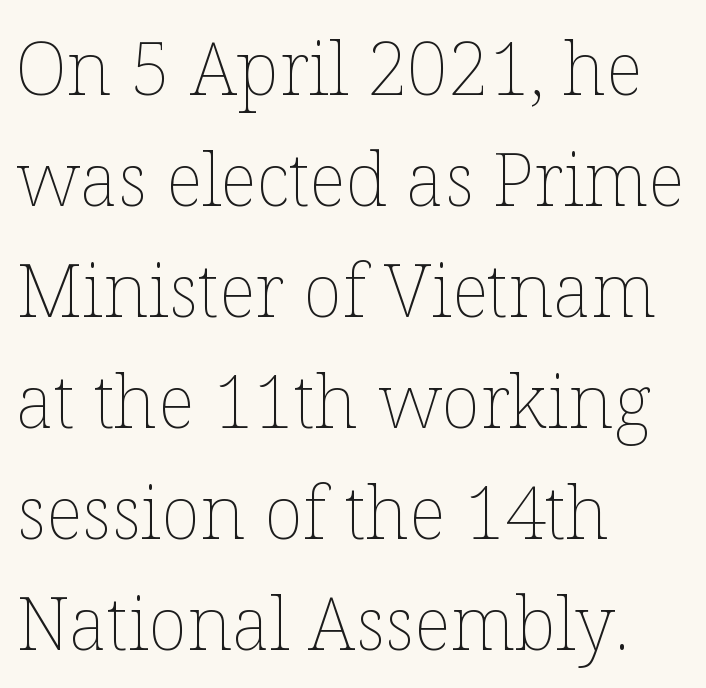
The image shows 73 px thin type, upright; set left-aligned, normal line spacing (1.52x), normal letter spacing, not underlined; low stroke contrast and a medium x-height.
